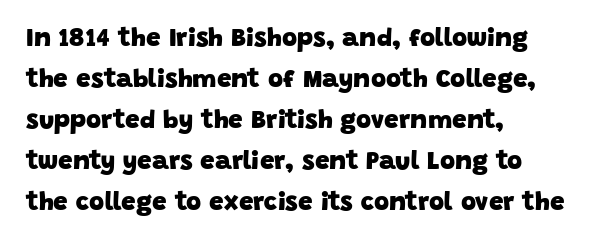
Q: Is the text bold? A: Yes.
Q: Is the text underlined? A: No.
Q: How is the paragraph aligned? A: Left-aligned.
Q: Is the spacing between letters normal or unusually wide? A: Normal.
Q: Is the spacing between lines tight, normal or loose? A: Normal.
